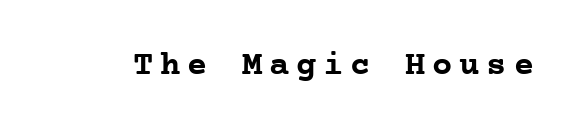
The image shows 34 px semibold serif type, upright, monospaced; set unusually wide letter spacing (+0.2 em), not underlined; low stroke contrast and a medium x-height.
